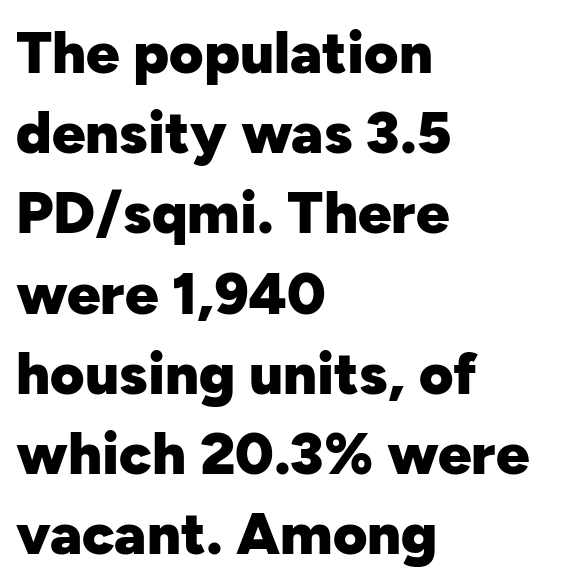
The image shows 59 px heavy sans-serif type, upright; set left-aligned, normal line spacing (1.36x), normal letter spacing, not underlined; low stroke contrast and a medium x-height.
